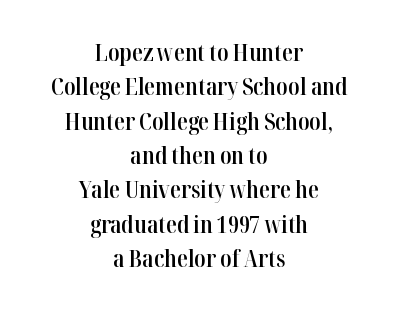
Clear beneath every line of the passage. It's the straight-up-and-down kind of type. The face used here is a semibold: visibly heavier than regular, lighter than bold. The block of text has a typical density, with ordinary space between rows. Does extra space separate the letters? No, they use regular spacing. Line starts and ends both wander, symmetrically.
